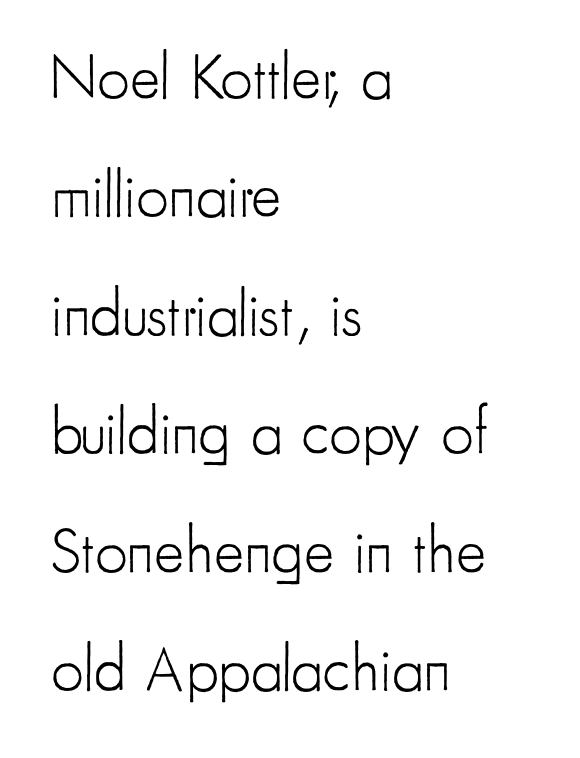
{"serif": "no", "italic": "no", "bold": "no", "weight": "light", "width": "condensed", "stroke_contrast": "low", "x_height": "small", "monospaced": "no", "underline": "no", "align": "left", "line_spacing_ratio": 1.85, "letter_spacing": "normal", "letter_spacing_em": 0.0, "glyph_px": 64}
